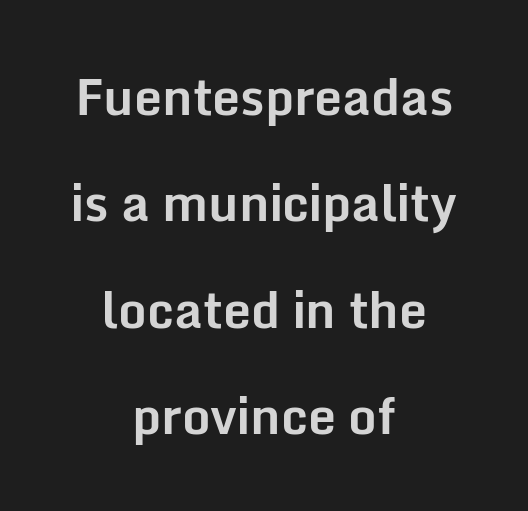
What kind of face is this? One without serifs — a sans. This is heavy type, rendered in bold. Vertical spacing — loose. Is the letter spacing exaggerated? No — it looks like the ordinary default. The rendering uses natural spacing where letterforms have individual widths. These lines stack symmetrically, like a column narrowing and widening about its center.
